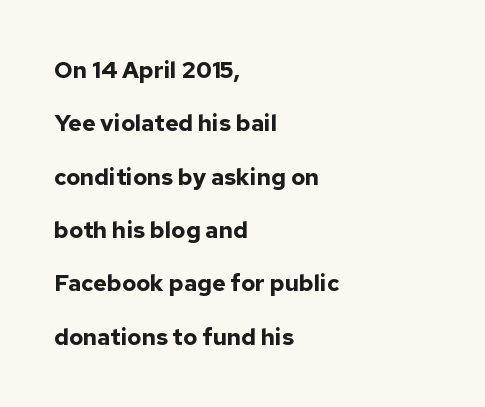
Q: Is the text bold? A: Yes.
Q: Is the text italic (slanted)? A: No, it is upright.
Q: Is the text underlined? A: No.
Q: How is the paragraph aligned? A: Left-aligned.
Q: Is the spacing between letters normal or unusually wide? A: Normal.
Q: Is the spacing between lines tight, normal or loose? A: Loose.
